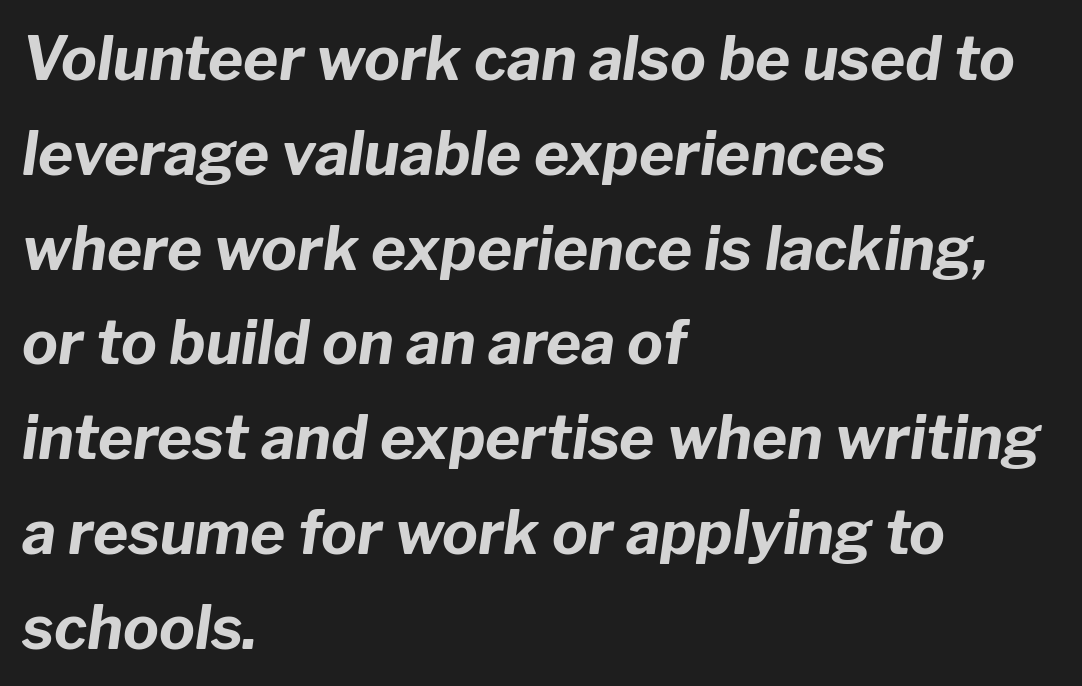
{"italic": "yes", "lean": "right", "slant_degrees": 8, "bold": "yes", "weight": "bold", "width": "normal", "stroke_contrast": "low", "x_height": "medium", "monospaced": "no", "underline": "no", "align": "left", "line_spacing": "normal", "line_spacing_ratio": 1.58, "letter_spacing": "normal", "letter_spacing_em": 0.0, "glyph_px": 60}
